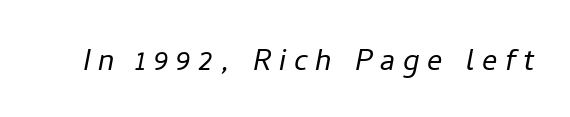
The image shows 38 px light type, italic (leaning right); set unusually wide letter spacing (+0.2 em), not underlined; low stroke contrast and a medium x-height.
